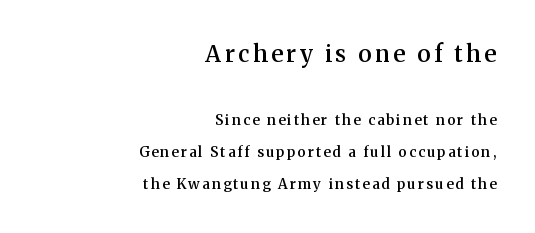
Q: Is the text bold? A: Semi-bold.
Q: Is the text italic (slanted)? A: No, it is upright.
Q: Is the text underlined? A: No.
Q: How is the paragraph aligned? A: Right-aligned.
Q: Is the spacing between lines tight, normal or loose? A: Loose.
Q: Which block of text is set in a larger size, the first (top) or the second (bottom)? A: The first (top) one.
